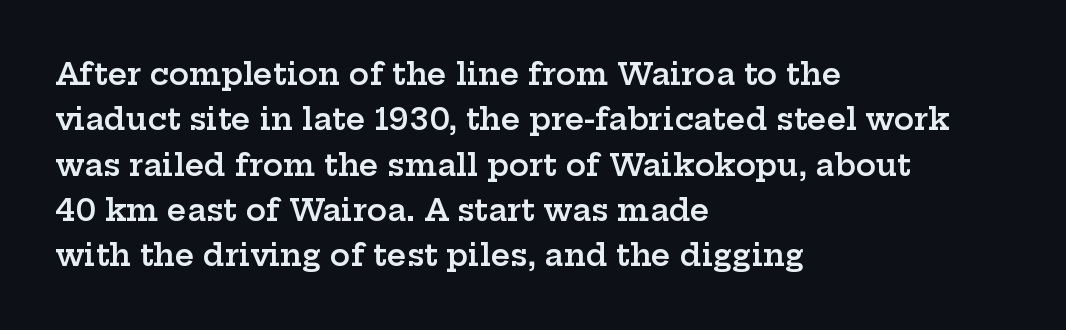
The image shows 30 px semibold, wide serif type, upright; set left-aligned, normal line spacing (1.51x), normal letter spacing, not underlined; low stroke contrast and a medium x-height.
